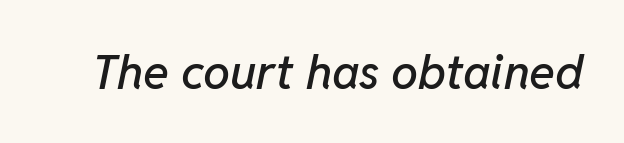
Q: Is the text italic (slanted)? A: Yes, it leans right by about 11 degrees.
Q: Is the text underlined? A: No.
Q: Is the spacing between letters normal or unusually wide? A: Normal.
Q: Width (condensed, normal, or wide)? A: Normal.
Q: Stroke contrast? A: Low.
Q: x-height? A: Medium.
Q: Monospaced? A: No.
